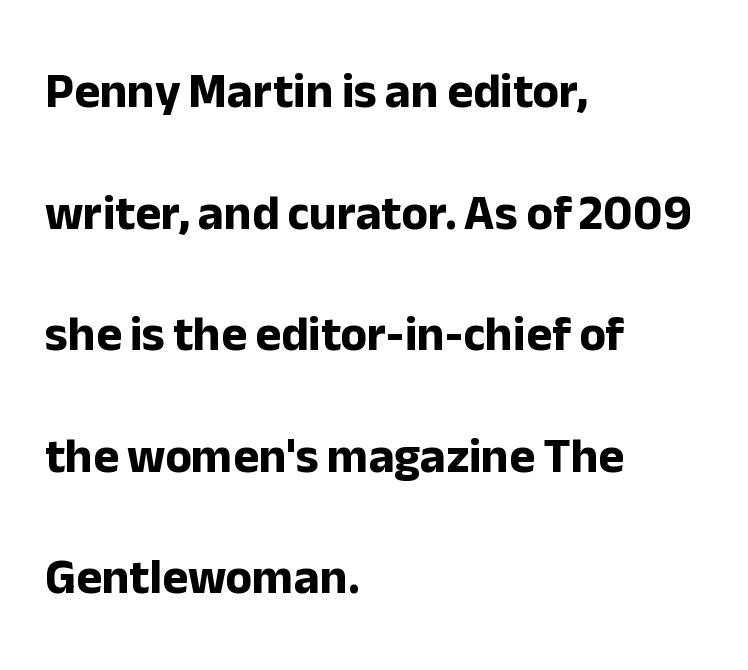
{"serif": "no", "italic": "no", "bold": "yes", "weight": "bold", "width": "normal", "stroke_contrast": "low", "x_height": "medium", "monospaced": "no", "underline": "no", "align": "left", "line_spacing": "loose", "line_spacing_ratio": 2.48, "letter_spacing": "normal", "letter_spacing_em": 0.0, "glyph_px": 49}
